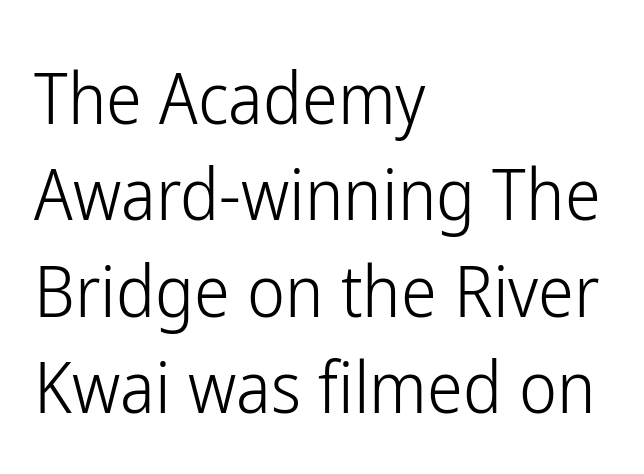
Q: Is the text bold? A: No.
Q: Is the text italic (slanted)? A: No, it is upright.
Q: Is the typeface a serif or a sans-serif typeface? A: Sans-serif.
Q: Is the text underlined? A: No.
Q: How is the paragraph aligned? A: Left-aligned.
Q: Is the spacing between letters normal or unusually wide? A: Normal.
Q: Is the spacing between lines tight, normal or loose? A: Normal.
Q: Width (condensed, normal, or wide)? A: Condensed.
Q: Stroke contrast? A: Low.
Q: x-height? A: Medium.
Q: Monospaced? A: No.
